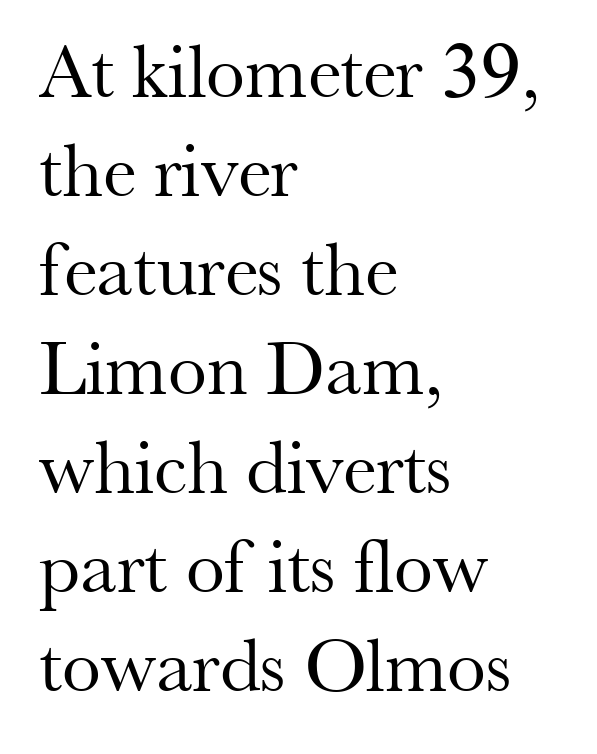
Horizontal alignment here is leftward, the default for most running prose. Stroke terminals: seriffed. The lines sit at an ordinary, default distance from one another. The horizontal fit of the characters is conventional and even.
